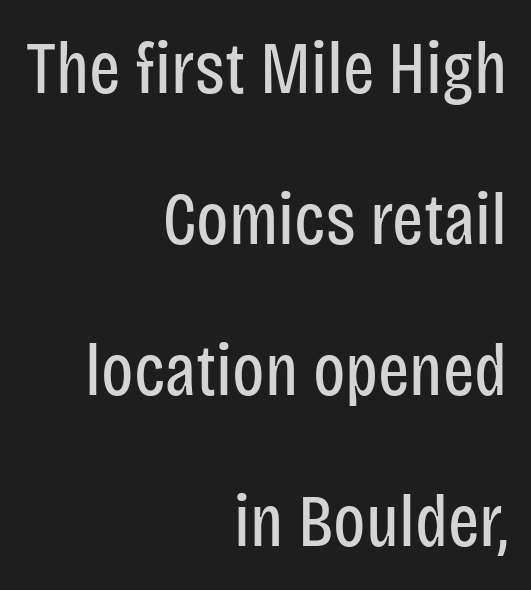
The image shows 74 px regular-weight, condensed sans-serif type, upright; set right-aligned, loose line spacing (2.04x), normal letter spacing, not underlined; low stroke contrast and a large x-height.
